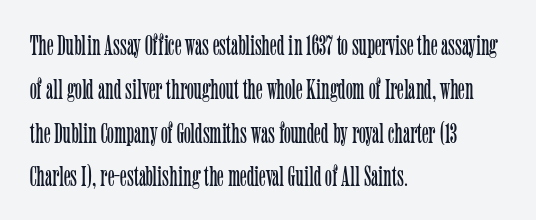
Q: Is the text bold? A: No.
Q: Is the text italic (slanted)? A: No, it is upright.
Q: Is the typeface a serif or a sans-serif typeface? A: Serif.
Q: Is the text underlined? A: No.
Q: How is the paragraph aligned? A: Left-aligned.
Q: Is the spacing between letters normal or unusually wide? A: Normal.
Q: Is the spacing between lines tight, normal or loose? A: Normal.
Q: Width (condensed, normal, or wide)? A: Condensed.
Q: Stroke contrast? A: Low.
Q: x-height? A: Medium.
Q: Monospaced? A: No.
